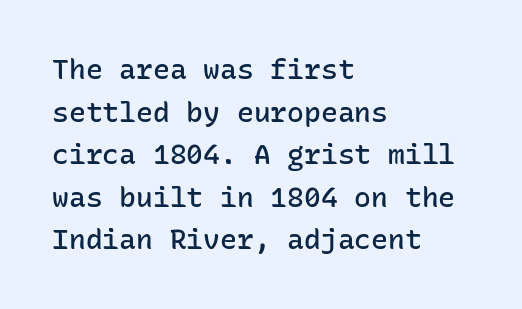
The image shows 28 px semibold sans-serif type, upright, monospaced; set left-aligned, normal line spacing (1.52x), normal letter spacing, not underlined; low stroke contrast and a medium x-height.
